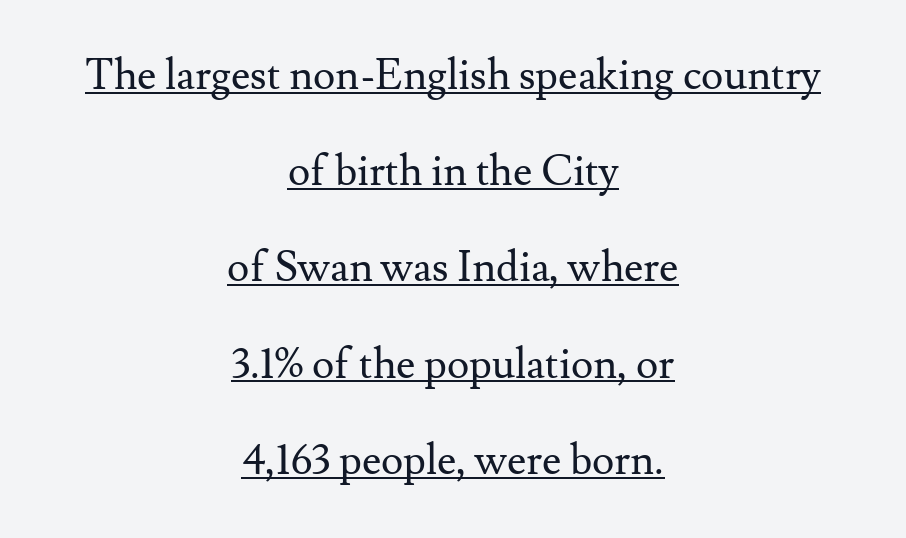
Q: Is the text bold? A: No.
Q: Is the text italic (slanted)? A: No, it is upright.
Q: Is the typeface a serif or a sans-serif typeface? A: Serif.
Q: Is the text underlined? A: Yes.
Q: How is the paragraph aligned? A: Centered.
Q: Is the spacing between letters normal or unusually wide? A: Normal.
Q: Is the spacing between lines tight, normal or loose? A: Loose.
Q: Width (condensed, normal, or wide)? A: Normal.
Q: Stroke contrast? A: Medium.
Q: x-height? A: Small.
Q: Monospaced? A: No.
